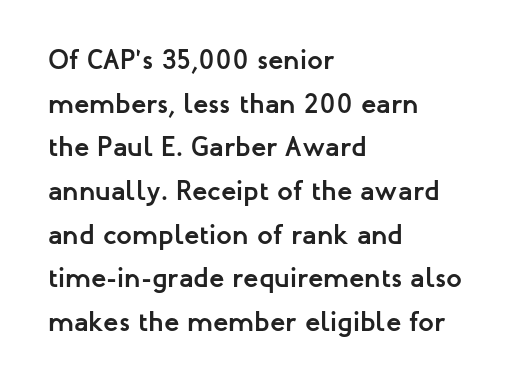
{"serif": "no", "italic": "no", "bold": "yes", "weight": "semibold", "width": "normal", "stroke_contrast": "low", "x_height": "medium", "monospaced": "no", "underline": "no", "align": "left", "line_spacing": "normal", "line_spacing_ratio": 1.56, "letter_spacing": "normal", "letter_spacing_em": 0.0, "glyph_px": 28}
